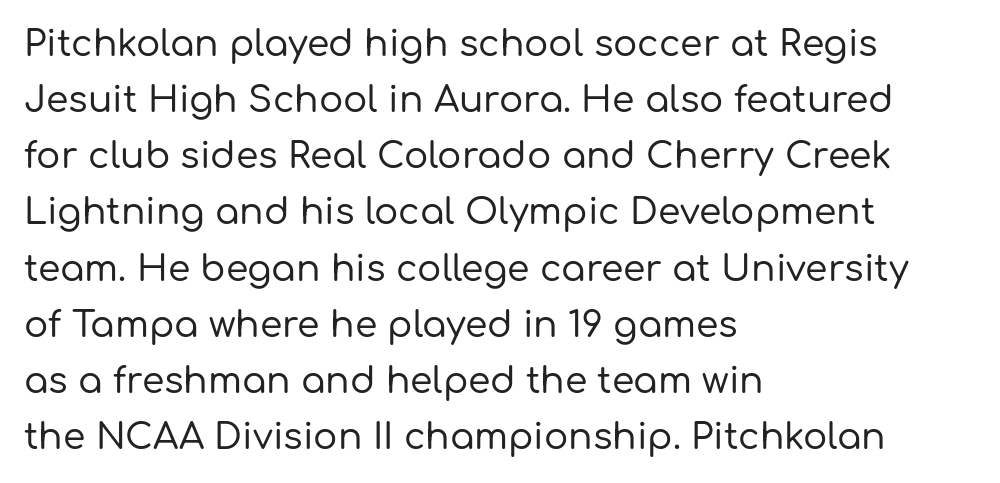
The specimen omits any rule beneath the text block's lines. Standard letterfit; no display-style spreading of the glyphs. Unlike italic type, these characters show no tilt at all. A typesetter would call this proportional, since set widths differ per character. Rows of type keep a routine distance in the vertical direction. Is the block centered? No — it sits flush against the left margin.
